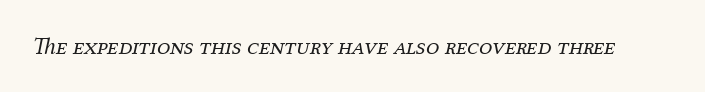
Q: Is the text bold? A: No.
Q: Is the text italic (slanted)? A: Yes, it leans right by about 12 degrees.
Q: Is the text underlined? A: No.
Q: Is the spacing between letters normal or unusually wide? A: Normal.
